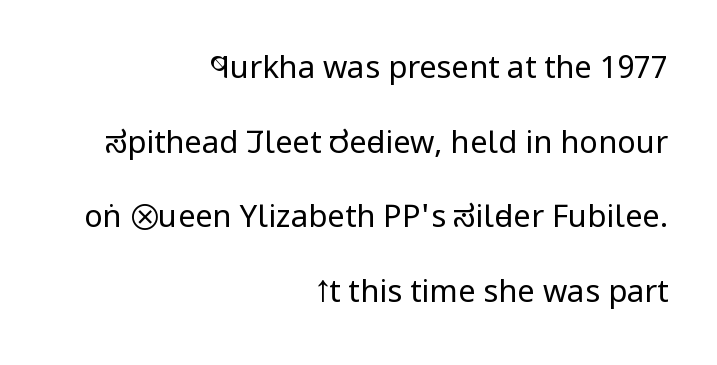
Q: Is the text bold? A: No.
Q: Is the text italic (slanted)? A: No, it is upright.
Q: Is the typeface a serif or a sans-serif typeface? A: Sans-serif.
Q: Is the text underlined? A: No.
Q: How is the paragraph aligned? A: Right-aligned.
Q: Is the spacing between letters normal or unusually wide? A: Normal.
Q: Is the spacing between lines tight, normal or loose? A: Loose.
Q: Width (condensed, normal, or wide)? A: Condensed.
Q: Stroke contrast? A: Low.
Q: x-height? A: Large.
Q: Monospaced? A: No.
